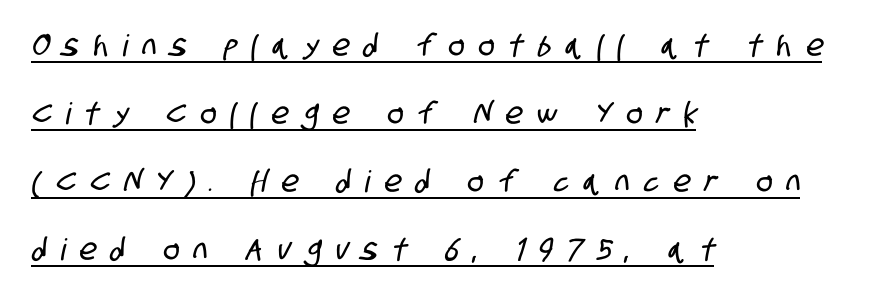
In terms of letterform style, serifs are entirely absent. Looks like someone drew a line under every word here. Summary of vertical rhythm: relaxed, with wide interline spacing. The passage is arranged the way most books set body copy — flush left. You could not count columns in this text — the font is proportionally spaced. The letterforms stand isolated, each surrounded by extra space.
